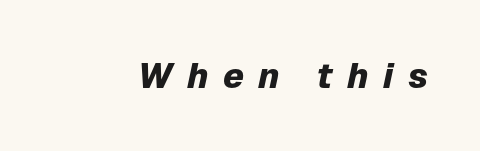
The image shows 35 px heavy type, italic (leaning right); set unusually wide letter spacing (+0.41 em), not underlined; low stroke contrast and a medium x-height.
